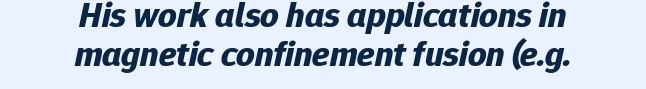
One glance says dense: line gaps are narrower than usual. Typeset on center — no edge is straight. Weight: bold. Notice how the stems are inclined rather than vertical — that's the hallmark of italics. The string is rendered with underlining switched off.
